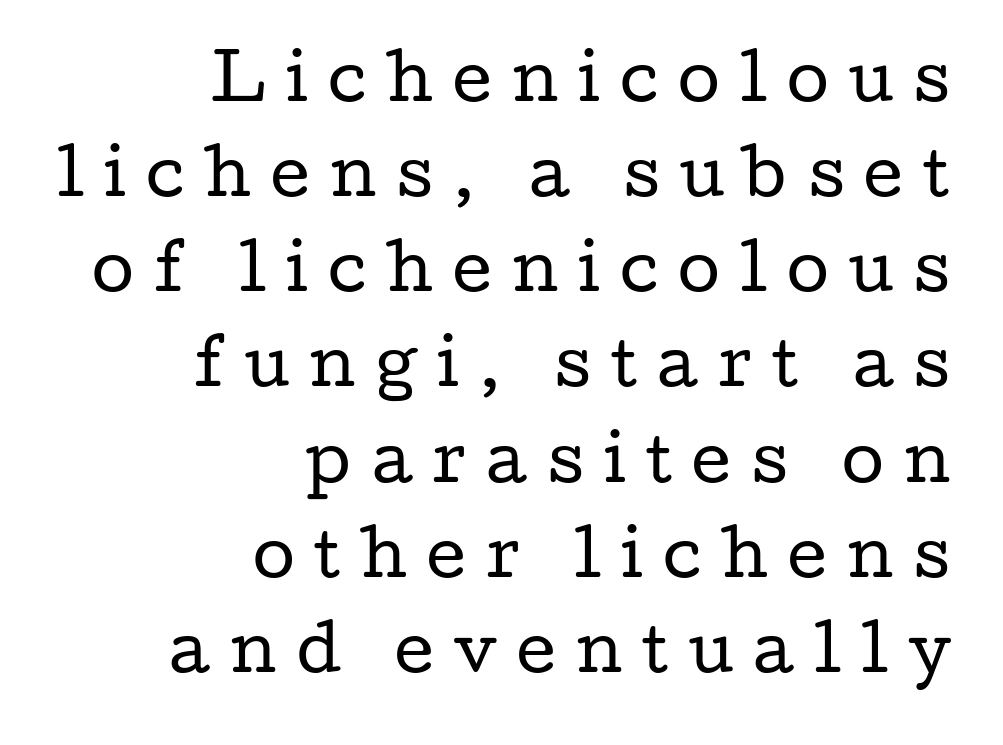
The font sits on the lighter half of the weight spectrum, regular included. Character widths vary here, with narrow letters taking less room than wide ones. Upright lettering throughout. The passage is arranged like a letterhead date or caption credit — flush right.
